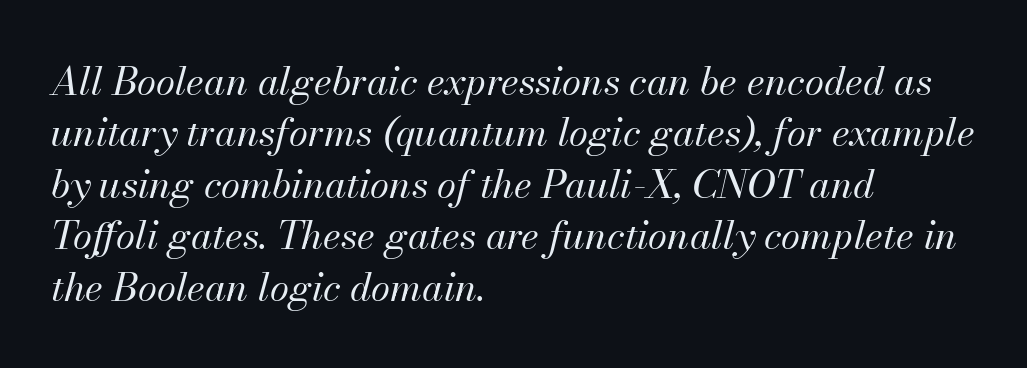
{"italic": "yes", "lean": "right", "slant_degrees": 13, "bold": "no", "weight": "regular", "width": "normal", "stroke_contrast": "medium", "x_height": "small", "monospaced": "no", "underline": "no", "align": "left", "line_spacing": "normal", "line_spacing_ratio": 1.32, "letter_spacing": "normal", "letter_spacing_em": 0.0, "glyph_px": 39}
